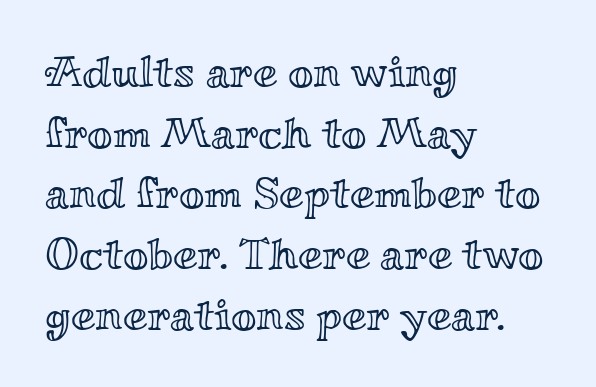
{"italic": "no", "width": "wide", "x_height": "small", "monospaced": "no", "underline": "no", "align": "left", "line_spacing": "normal", "line_spacing_ratio": 1.38, "letter_spacing": "normal", "letter_spacing_em": 0.0, "glyph_px": 44}
